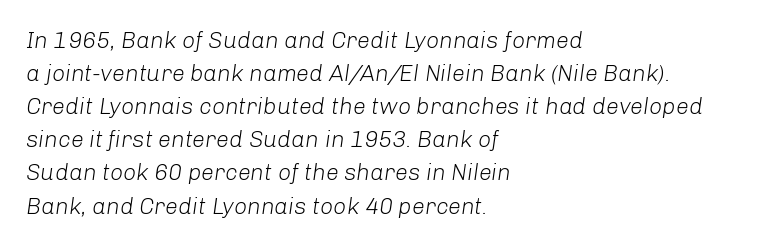
The image shows 23 px text type, italic (leaning right); set left-aligned, normal line spacing (1.44x), normal letter spacing, not underlined.
